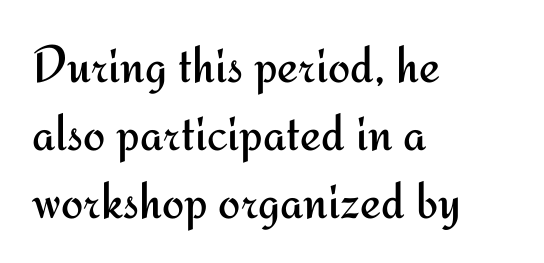
The image shows 53 px regular-weight sans-serif type, upright; set left-aligned, normal line spacing (1.28x), normal letter spacing, not underlined; medium stroke contrast and a small x-height.
